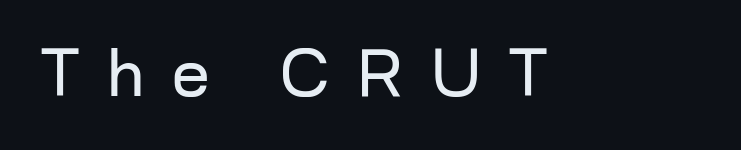
Q: Is the text bold? A: No.
Q: Is the text italic (slanted)? A: No, it is upright.
Q: Is the typeface a serif or a sans-serif typeface? A: Sans-serif.
Q: Is the text underlined? A: No.
Q: Is the spacing between letters normal or unusually wide? A: Unusually wide.
Q: Width (condensed, normal, or wide)? A: Normal.
Q: Stroke contrast? A: Low.
Q: x-height? A: Medium.
Q: Monospaced? A: No.
